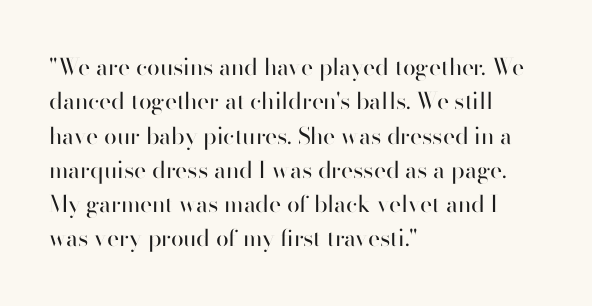
The vertical gap from one line to the next is medium. These lines were composed using upright roman letters. Horizontal alignment here is leftward, the default for most running prose. The gaps between neighbouring characters are ordinary and unremarkable. Weight: regular or lighter.
